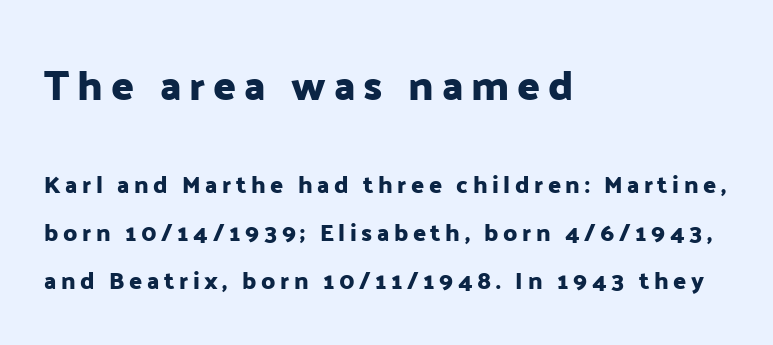
Q: Is the text italic (slanted)? A: No, it is upright.
Q: Is the typeface a serif or a sans-serif typeface? A: Sans-serif.
Q: Is the text underlined? A: No.
Q: How is the paragraph aligned? A: Left-aligned.
Q: Is the spacing between lines tight, normal or loose? A: Loose.
Q: Which block of text is set in a larger size, the first (top) or the second (bottom)? A: The first (top) one.
Q: Width (condensed, normal, or wide)? A: Normal.
Q: Stroke contrast? A: Low.
Q: x-height? A: Medium.
Q: Monospaced? A: No.
